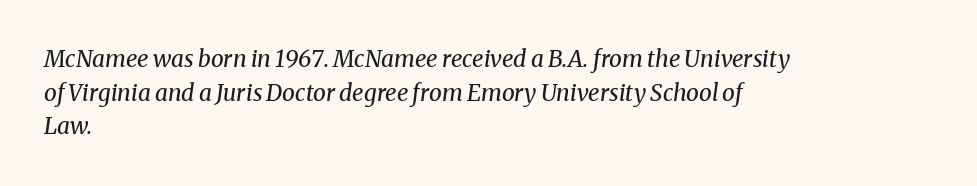
The image shows 23 px text type, italic (leaning right); set left-aligned, normal line spacing (1.46x), normal letter spacing, not underlined.
